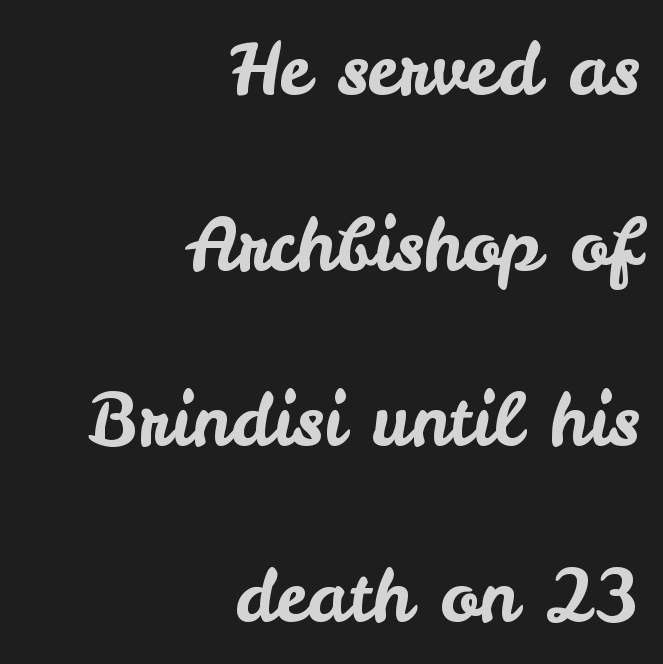
Q: Is the text italic (slanted)? A: Yes.
Q: Is the typeface a serif or a sans-serif typeface? A: Sans-serif.
Q: Is the text underlined? A: No.
Q: How is the paragraph aligned? A: Right-aligned.
Q: Is the spacing between letters normal or unusually wide? A: Normal.
Q: Is the spacing between lines tight, normal or loose? A: Loose.
Q: Width (condensed, normal, or wide)? A: Normal.
Q: Stroke contrast? A: Low.
Q: x-height? A: Small.
Q: Monospaced? A: No.
